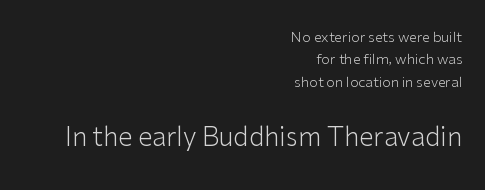
The image shows 26 px text type, upright; set right-aligned, normal line spacing (1.6x), normal letter spacing, not underlined; the second (bottom) block is 1.86x larger.
